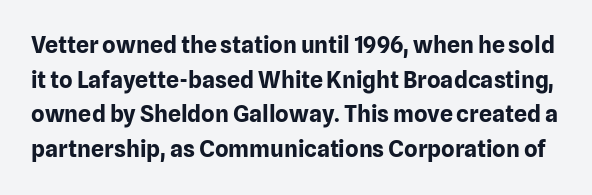
The image shows 23 px bold type, upright; set normal line spacing (1.51x), normal letter spacing, not underlined.
